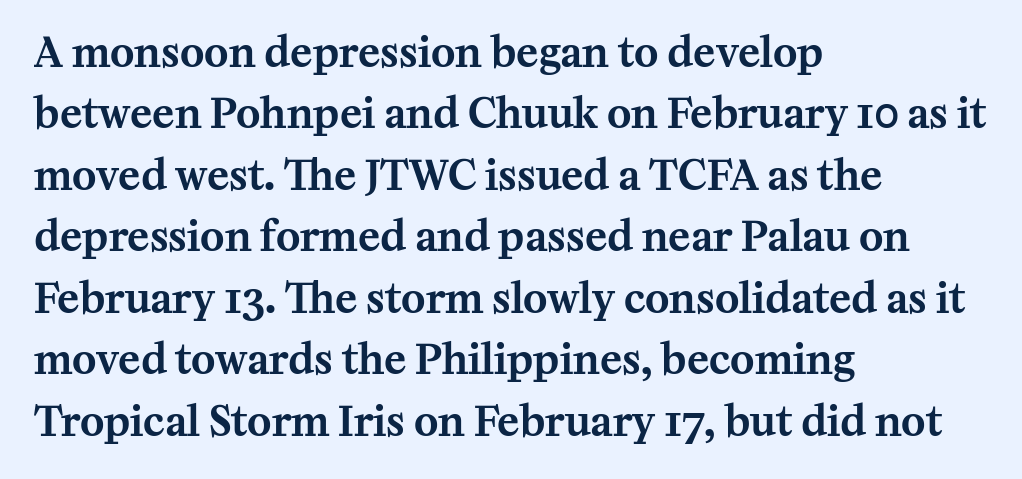
Q: Is the text italic (slanted)? A: No, it is upright.
Q: Is the typeface a serif or a sans-serif typeface? A: Serif.
Q: Is the text underlined? A: No.
Q: How is the paragraph aligned? A: Left-aligned.
Q: Is the spacing between letters normal or unusually wide? A: Normal.
Q: Is the spacing between lines tight, normal or loose? A: Normal.
Q: Width (condensed, normal, or wide)? A: Normal.
Q: Stroke contrast? A: Medium.
Q: x-height? A: Medium.
Q: Monospaced? A: No.
